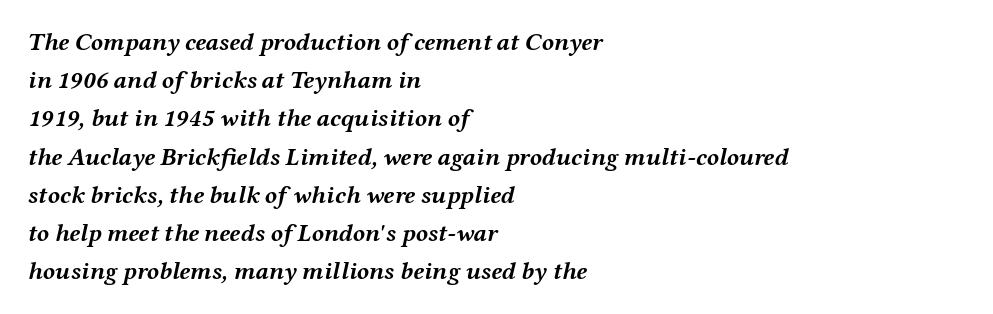
Rows of type keep a routine distance in the vertical direction. The strip under each line holds only bare page. Looking at the ascenders, they clearly lean. Caption: multi-line text, flush left, ragged right.
